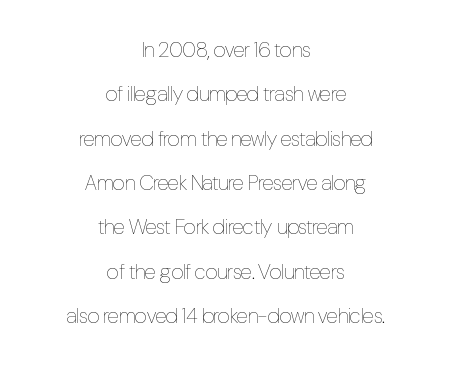
Q: Is the text bold? A: No.
Q: Is the text italic (slanted)? A: No, it is upright.
Q: Is the text underlined? A: No.
Q: How is the paragraph aligned? A: Centered.
Q: Is the spacing between letters normal or unusually wide? A: Normal.
Q: Is the spacing between lines tight, normal or loose? A: Loose.
